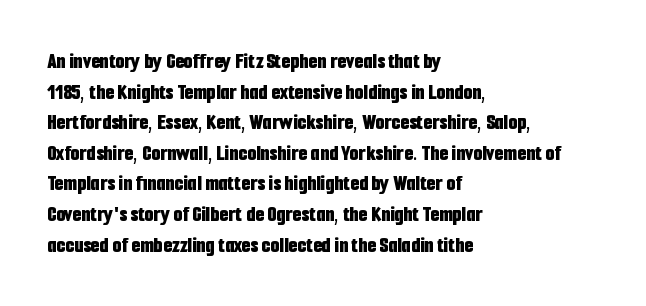
Nobody touched the tracking dial on this one. Heft: maximum for text — a bold. The rendering anchors every line to the left-hand side. The line-height multiplier appears to be the usual default.
